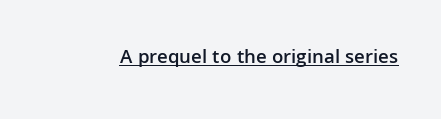
Vertical strokes here are truly vertical. Firm but not heavy-handed strokes: this text is semibold. A typographer would call this underscored text. Students, note that the glyphs here touch the page at normal intervals.
